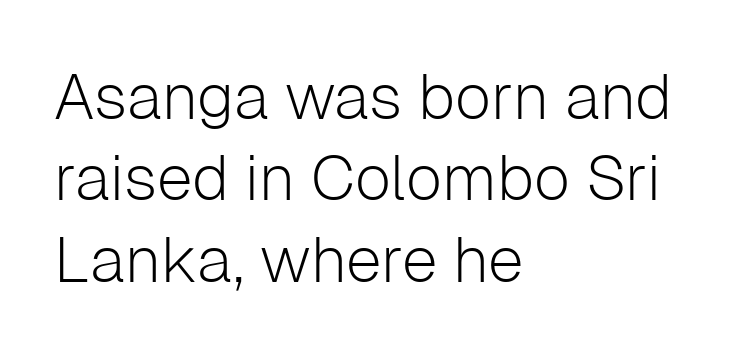
The image shows 64 px light sans-serif type, upright; set left-aligned, normal line spacing (1.27x), normal letter spacing, not underlined; low stroke contrast and a medium x-height.
